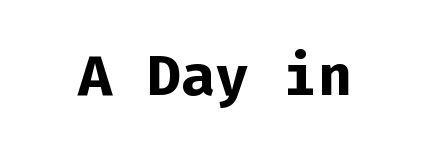
The image shows 57 px bold sans-serif type, upright, monospaced; set normal letter spacing, not underlined; low stroke contrast and a medium x-height.
